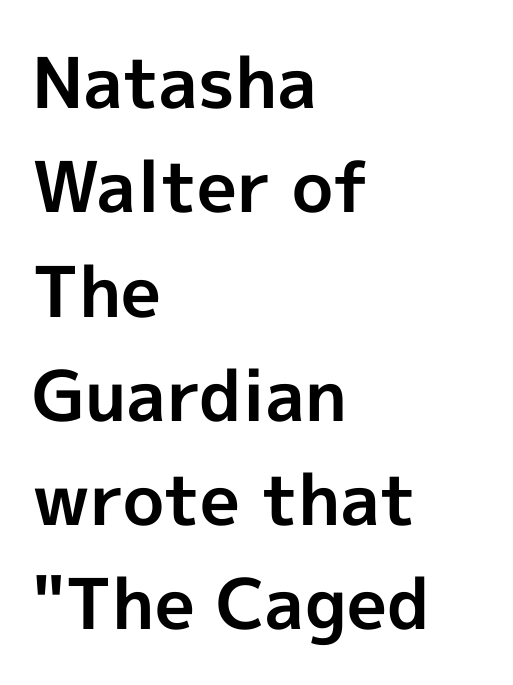
{"serif": "no", "italic": "no", "bold": "yes", "weight": "bold", "width": "normal", "x_height": "medium", "monospaced": "no", "underline": "no", "align": "left", "line_spacing": "normal", "line_spacing_ratio": 1.49, "letter_spacing": "normal", "letter_spacing_em": 0.0, "glyph_px": 70}
